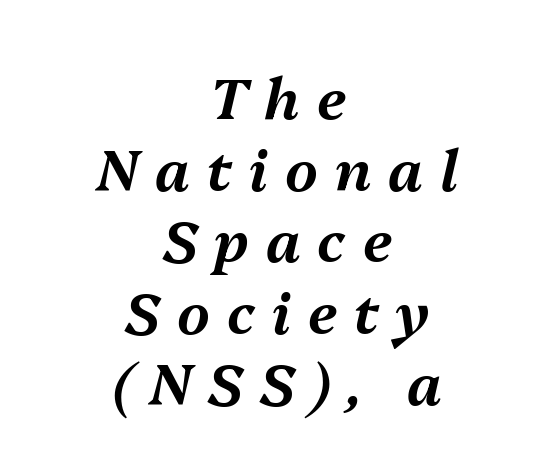
{"italic": "yes", "lean": "right", "slant_degrees": 13, "width": "normal", "stroke_contrast": "medium", "x_height": "medium", "monospaced": "no", "underline": "no", "align": "center", "line_spacing": "normal", "line_spacing_ratio": 1.25, "letter_spacing": "wide", "letter_spacing_em": 0.3, "glyph_px": 57}
